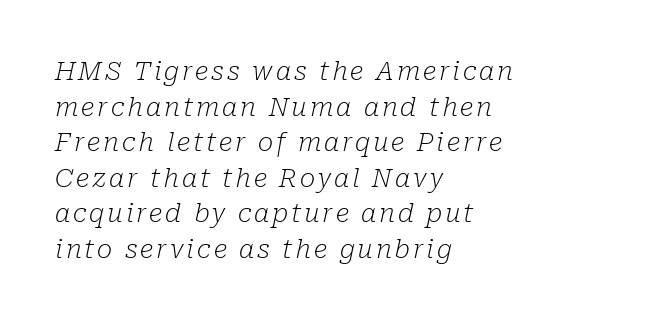
Horizontal alignment here is leftward, the default for most running prose. Yep, that's italic — everything's leaning. This block has exactly the height ordinary leading produces. Any mark beneath the type? The region is blank. This reads as an unemphasized weight, regular at the heaviest.
